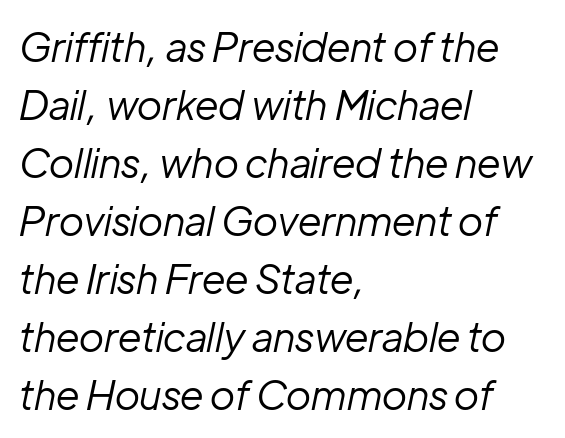
The image shows 40 px regular-weight type, italic (leaning right); set left-aligned, normal line spacing (1.45x), normal letter spacing, not underlined; low stroke contrast and a medium x-height.
